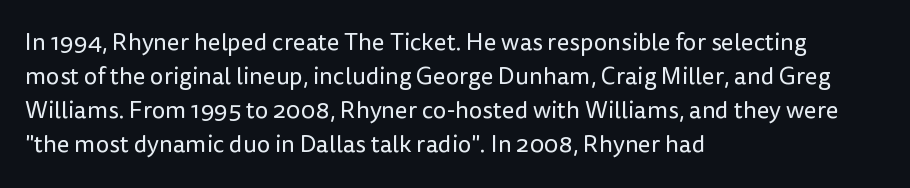
{"italic": "no", "bold": "no", "underline": "no", "align": "left", "line_spacing": "normal", "line_spacing_ratio": 1.42, "letter_spacing": "normal", "letter_spacing_em": 0.0, "glyph_px": 24}
